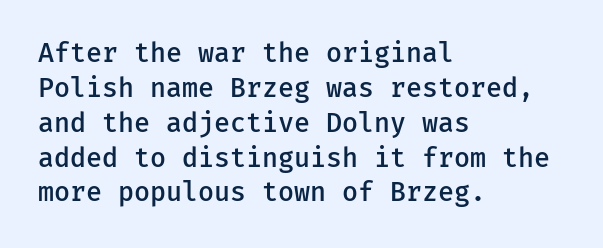
Q: Is the text bold? A: Semi-bold.
Q: Is the text italic (slanted)? A: No, it is upright.
Q: Is the text underlined? A: No.
Q: How is the paragraph aligned? A: Left-aligned.
Q: Is the spacing between letters normal or unusually wide? A: Normal.
Q: Is the spacing between lines tight, normal or loose? A: Normal.
